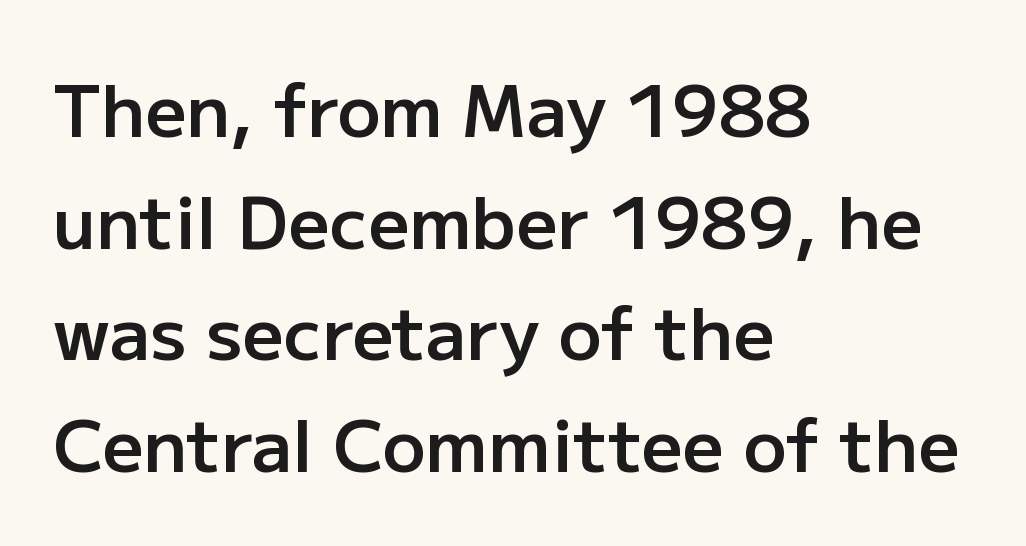
Q: Is the text bold? A: Semi-bold.
Q: Is the text italic (slanted)? A: No, it is upright.
Q: Is the typeface a serif or a sans-serif typeface? A: Sans-serif.
Q: Is the text underlined? A: No.
Q: How is the paragraph aligned? A: Left-aligned.
Q: Is the spacing between letters normal or unusually wide? A: Normal.
Q: Is the spacing between lines tight, normal or loose? A: Normal.
Q: Width (condensed, normal, or wide)? A: Normal.
Q: Stroke contrast? A: Low.
Q: x-height? A: Medium.
Q: Monospaced? A: No.
